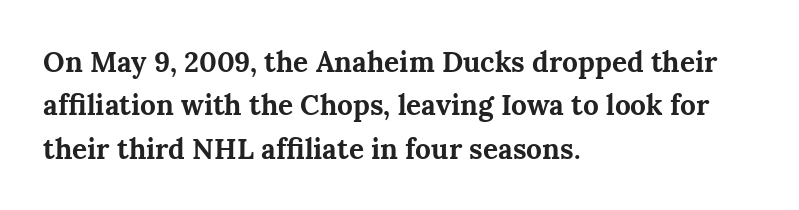
Q: Is the text bold? A: Yes.
Q: Is the text italic (slanted)? A: No, it is upright.
Q: Is the typeface a serif or a sans-serif typeface? A: Serif.
Q: Is the text underlined? A: No.
Q: How is the paragraph aligned? A: Left-aligned.
Q: Is the spacing between letters normal or unusually wide? A: Normal.
Q: Is the spacing between lines tight, normal or loose? A: Normal.
Q: Width (condensed, normal, or wide)? A: Normal.
Q: Stroke contrast? A: Medium.
Q: x-height? A: Medium.
Q: Monospaced? A: No.
